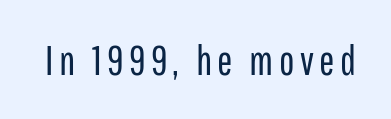
A clean baseline with only descenders dipping below it. Stem width sits at or under what a default text font uses. This sample uses an upright cut, with every glyph sitting square on the baseline. Stroke terminals: plain, sans-serif.
